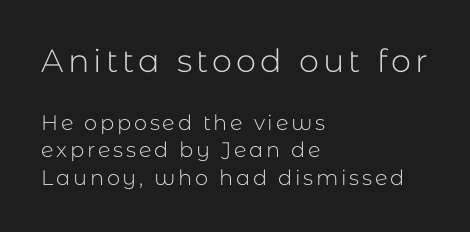
The image shows 32 px light sans-serif type, upright; set left-aligned, normal line spacing (1.31x), not underlined; the first (top) block is 1.52x larger; low stroke contrast and a medium x-height.
